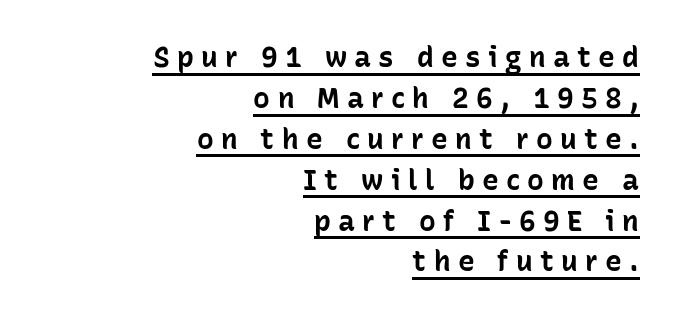
Q: Is the text bold? A: Yes.
Q: Is the text italic (slanted)? A: No, it is upright.
Q: Is the typeface a serif or a sans-serif typeface? A: Sans-serif.
Q: Is the text underlined? A: Yes.
Q: How is the paragraph aligned? A: Right-aligned.
Q: Is the spacing between letters normal or unusually wide? A: Unusually wide.
Q: Is the spacing between lines tight, normal or loose? A: Normal.
Q: Width (condensed, normal, or wide)? A: Normal.
Q: Stroke contrast? A: Low.
Q: x-height? A: Medium.
Q: Monospaced? A: No.
